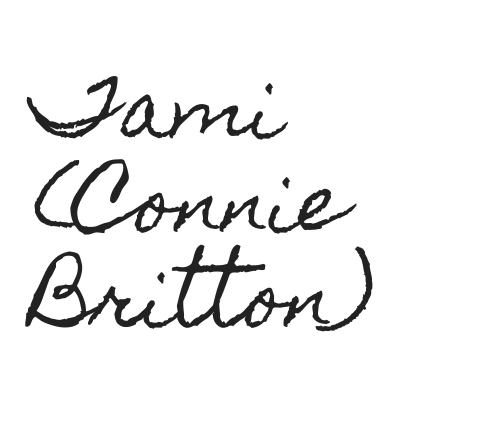
{"width": "condensed", "x_height": "small", "monospaced": "no", "underline": "no", "align": "left", "line_spacing_ratio": 1.21, "letter_spacing": "normal", "letter_spacing_em": 0.0, "glyph_px": 78}
